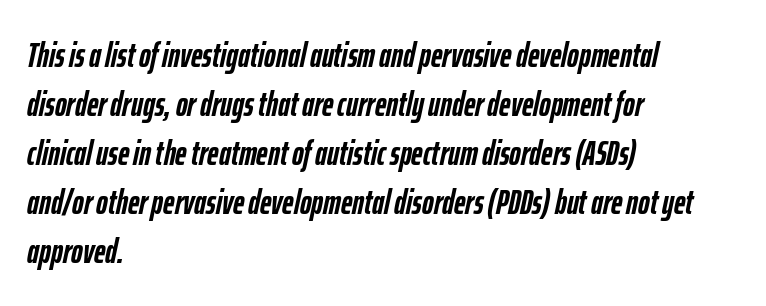
{"italic": "yes", "lean": "right", "slant_degrees": 12, "bold": "yes", "weight": "semibold", "width": "condensed", "stroke_contrast": "low", "x_height": "medium", "monospaced": "no", "underline": "no", "align": "left", "line_spacing": "normal", "line_spacing_ratio": 1.4, "letter_spacing": "normal", "letter_spacing_em": 0.0, "glyph_px": 35}
